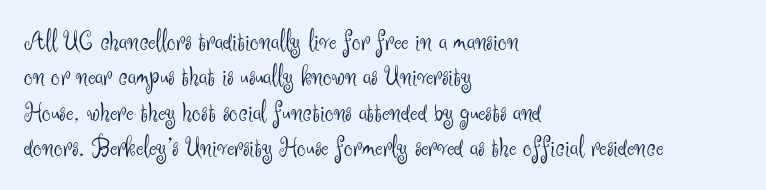
Q: Is the text bold? A: No.
Q: Is the text italic (slanted)? A: No, it is upright.
Q: Is the typeface a serif or a sans-serif typeface? A: Sans-serif.
Q: Is the text underlined? A: No.
Q: How is the paragraph aligned? A: Left-aligned.
Q: Is the spacing between letters normal or unusually wide? A: Normal.
Q: Is the spacing between lines tight, normal or loose? A: Normal.
Q: Width (condensed, normal, or wide)? A: Normal.
Q: Stroke contrast? A: Medium.
Q: x-height? A: Small.
Q: Monospaced? A: No.
